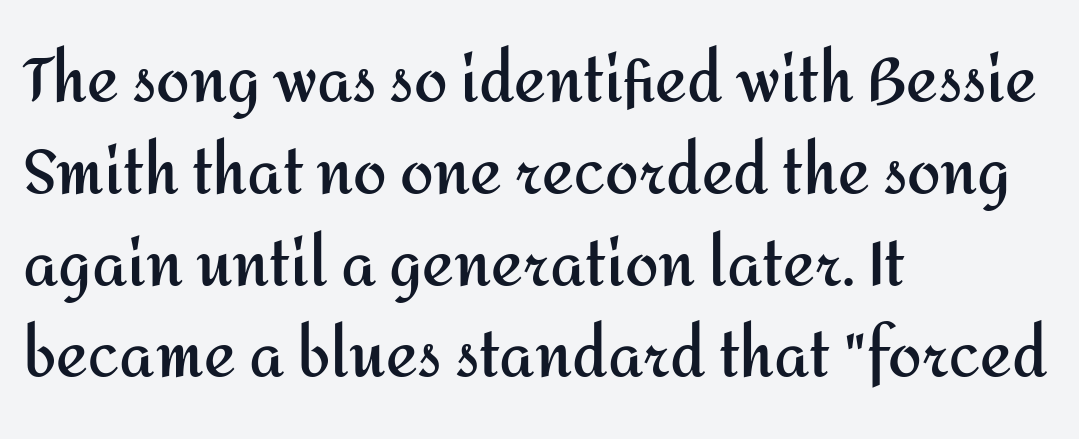
The text was rendered using a sans face with plain stroke endings. No word sits above an underline. This sample uses an upright cut, with every glyph sitting square on the baseline. The lines in this sample share a left origin and differ only in where they stop. Heft: maximum for text — a bold.
